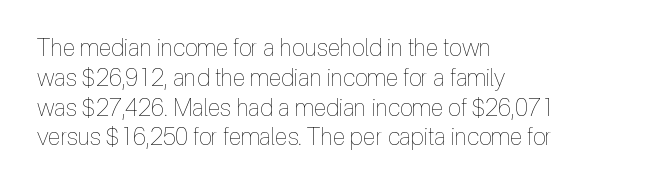
The image shows 24 px text type, upright; set left-aligned, line spacing 1.24x, normal letter spacing, not underlined.
